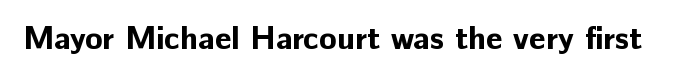
{"serif": "no", "italic": "no", "bold": "yes", "weight": "bold", "width": "normal", "stroke_contrast": "low", "x_height": "medium", "monospaced": "no", "underline": "no", "letter_spacing": "normal", "letter_spacing_em": 0.0, "glyph_px": 32}
